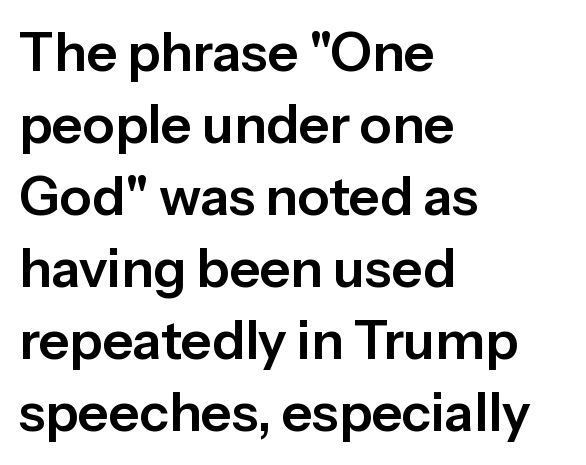
Q: Is the text italic (slanted)? A: No, it is upright.
Q: Is the typeface a serif or a sans-serif typeface? A: Sans-serif.
Q: Is the text underlined? A: No.
Q: How is the paragraph aligned? A: Left-aligned.
Q: Is the spacing between letters normal or unusually wide? A: Normal.
Q: Is the spacing between lines tight, normal or loose? A: Normal.
Q: Width (condensed, normal, or wide)? A: Normal.
Q: Stroke contrast? A: Low.
Q: x-height? A: Medium.
Q: Monospaced? A: No.
